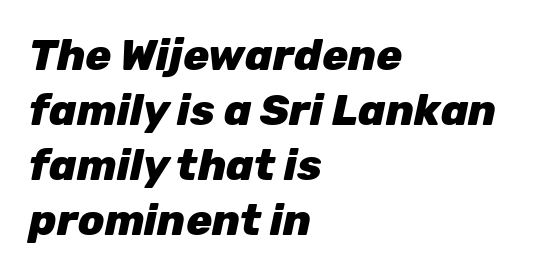
The face used here is rendered with its standard letterfit. Does the lettering tilt? It does — this is italic. Leftover space on each line is placed entirely after the last word. Stroke thickness is high; the sample reads as a true bold.
